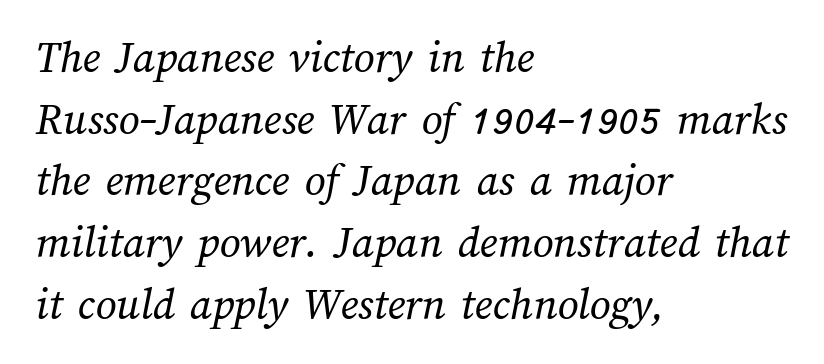
Q: Is the text bold? A: No.
Q: Is the text underlined? A: No.
Q: How is the paragraph aligned? A: Left-aligned.
Q: Is the spacing between letters normal or unusually wide? A: Normal.
Q: Is the spacing between lines tight, normal or loose? A: Normal.
Q: Width (condensed, normal, or wide)? A: Normal.
Q: Stroke contrast? A: Medium.
Q: x-height? A: Medium.
Q: Monospaced? A: No.
